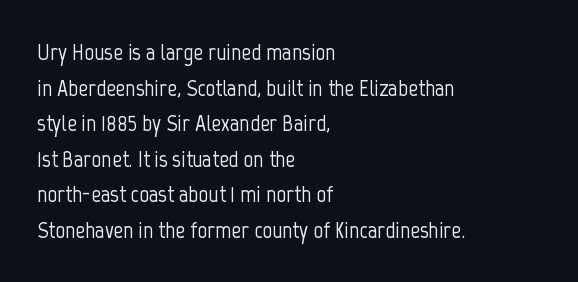
The lettering holds an erect, upright posture throughout. Inter-character spacing is left at the font's built-in metrics. The glyphs are unaccompanied by any horizontal stroke below them. Horizontal alignment here is leftward, the default for most running prose. Is there much room between lines? A standard amount, neither cramped nor airy.
